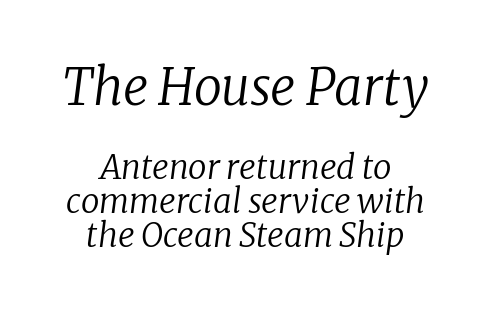
Notice how descenders almost collide with the ascenders below — that's tight leading. Beneath every word, the page is bare. Italic: yes, the glyphs are oblique. This sample has the flowing, uneven cadence of proportional lettering. Look at the bottom of the vertical strokes: they flare into serifs here.
